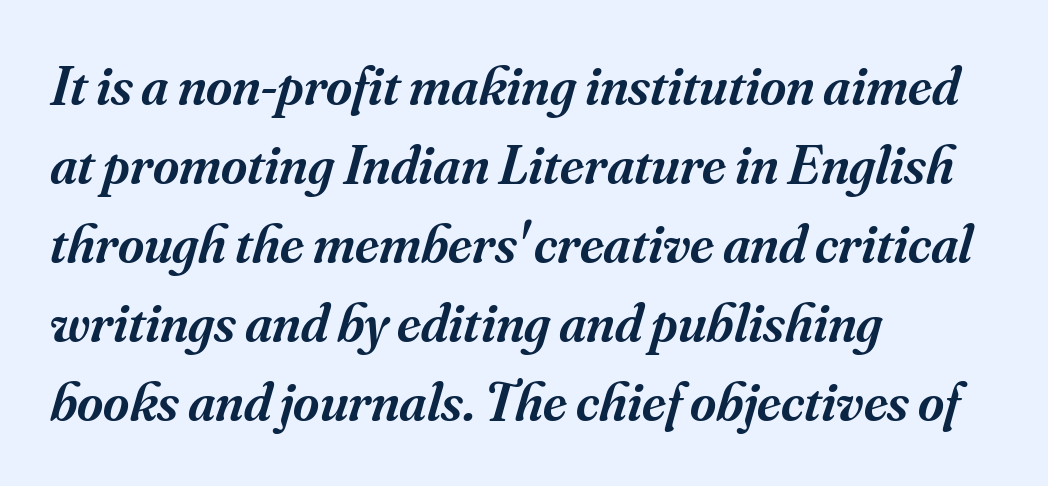
{"serif": "yes", "italic": "yes", "lean": "right", "slant_degrees": 16, "bold": "semi", "weight": "semibold", "width": "normal", "stroke_contrast": "medium", "x_height": "small", "monospaced": "no", "underline": "no", "align": "left", "line_spacing": "normal", "line_spacing_ratio": 1.41, "letter_spacing": "normal", "letter_spacing_em": 0.0, "glyph_px": 56}
